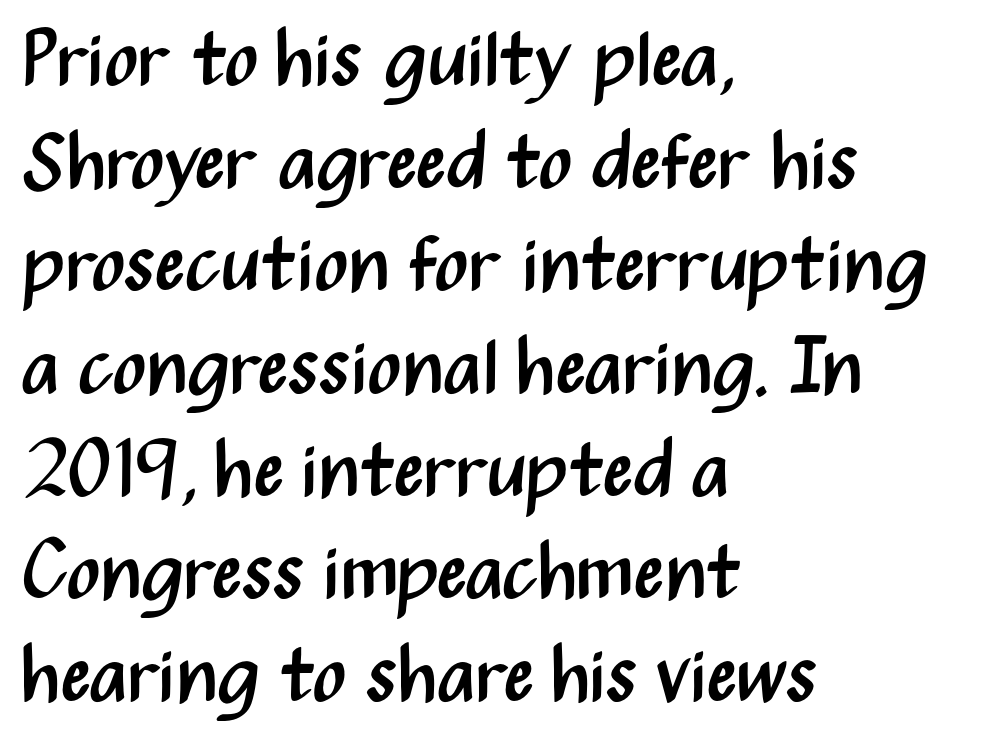
Quick note: not italic, upright. Each line starts at the same left margin while the right side varies. The gaps between neighbouring characters are ordinary and unremarkable. Is this a fixed-width face? No — the glyphs have proportional, varying widths. Clear beneath every line of the passage. The cut favours lightness, reaching ordinary text weight at its darkest.
